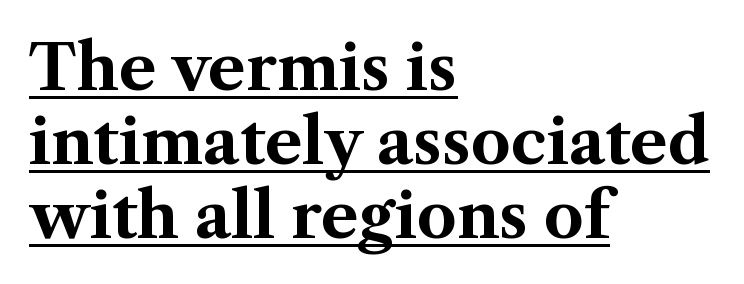
Q: Is the text bold? A: Yes.
Q: Is the text italic (slanted)? A: No, it is upright.
Q: Is the typeface a serif or a sans-serif typeface? A: Serif.
Q: Is the text underlined? A: Yes.
Q: How is the paragraph aligned? A: Left-aligned.
Q: Is the spacing between letters normal or unusually wide? A: Normal.
Q: Width (condensed, normal, or wide)? A: Normal.
Q: Stroke contrast? A: Medium.
Q: x-height? A: Medium.
Q: Monospaced? A: No.
